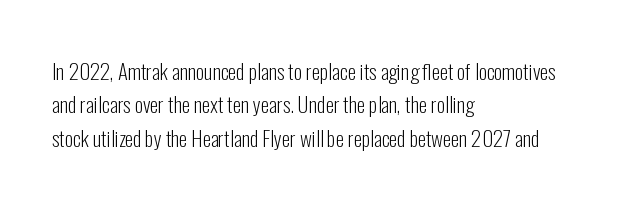
Q: Is the text bold? A: No.
Q: Is the text italic (slanted)? A: No, it is upright.
Q: Is the text underlined? A: No.
Q: How is the paragraph aligned? A: Left-aligned.
Q: Is the spacing between letters normal or unusually wide? A: Normal.
Q: Is the spacing between lines tight, normal or loose? A: Normal.
